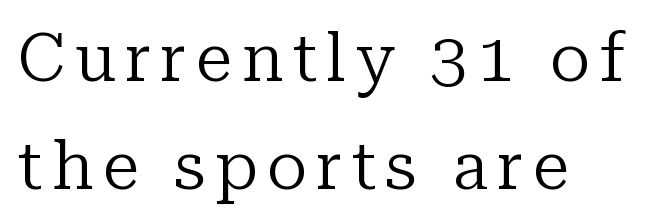
Rendered with straight, roman letterforms. Think of a printed novel: that variable character pitch is what you see here. No letter is thick-stroked: the sample isn't bold. The foot of each line stays bare and open.
